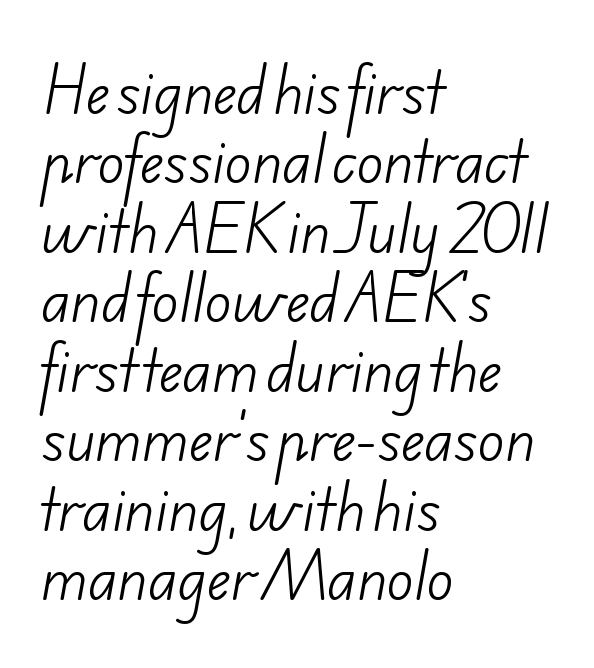
The image shows 56 px light sans-serif type; set left-aligned, line spacing 1.24x, normal letter spacing, not underlined; low stroke contrast and a small x-height.
